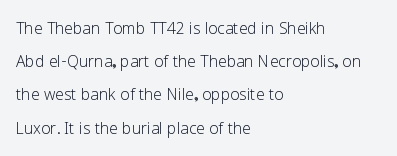
{"italic": "no", "bold": "no", "underline": "no", "align": "left", "line_spacing": "normal", "line_spacing_ratio": 1.58, "letter_spacing": "normal", "letter_spacing_em": 0.0, "glyph_px": 21}
